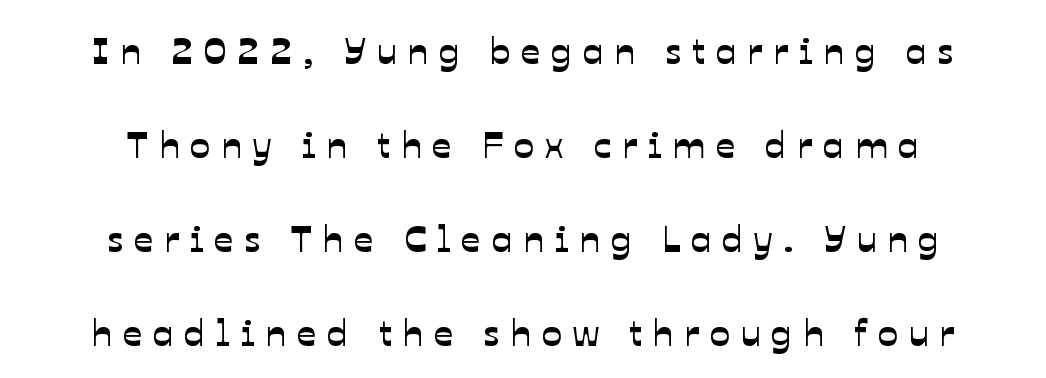
These lines stand farther apart than default settings would place them. A sans-serif font was chosen for this passage. Compared with typical body copy, the letter spacing here is much looser. Varying glyph widths throughout — classic text-font behaviour.
